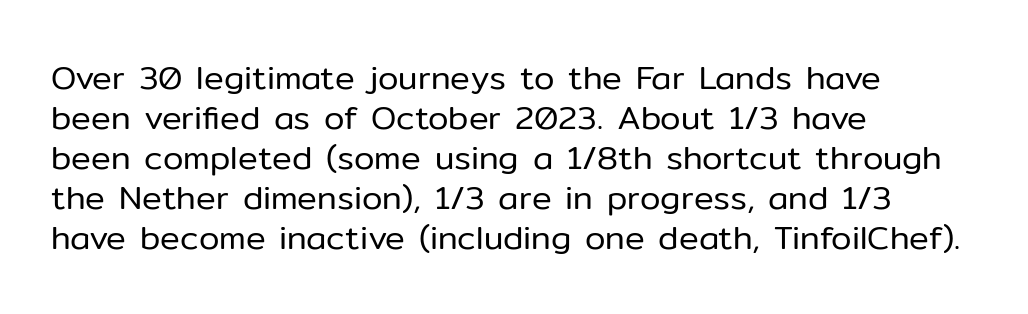
{"serif": "no", "italic": "no", "bold": "no", "weight": "regular", "width": "normal", "stroke_contrast": "low", "x_height": "medium", "monospaced": "no", "underline": "no", "align": "left", "line_spacing_ratio": 1.21, "letter_spacing": "normal", "letter_spacing_em": 0.0, "glyph_px": 33}
